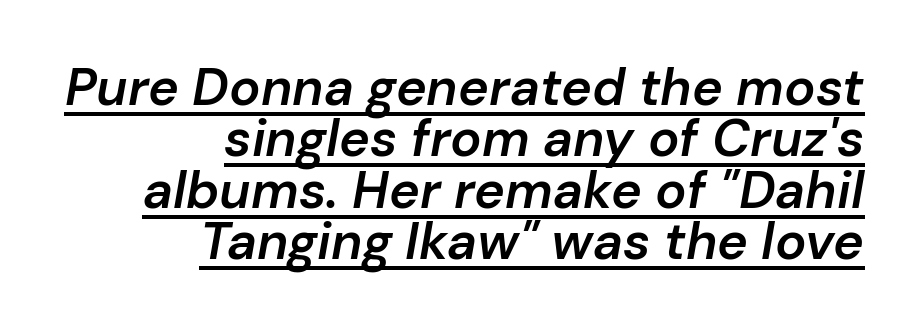
Q: Is the text bold? A: Semi-bold.
Q: Is the text italic (slanted)? A: Yes, it leans right by about 10 degrees.
Q: Is the text underlined? A: Yes.
Q: How is the paragraph aligned? A: Right-aligned.
Q: Is the spacing between letters normal or unusually wide? A: Normal.
Q: Is the spacing between lines tight, normal or loose? A: Tight.
Q: Width (condensed, normal, or wide)? A: Normal.
Q: Stroke contrast? A: Low.
Q: x-height? A: Medium.
Q: Monospaced? A: No.
